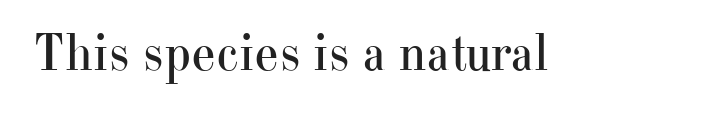
{"serif": "yes", "italic": "no", "bold": "no", "weight": "regular", "width": "normal", "stroke_contrast": "high", "x_height": "small", "monospaced": "no", "underline": "no", "letter_spacing": "normal", "letter_spacing_em": 0.0, "glyph_px": 53}
